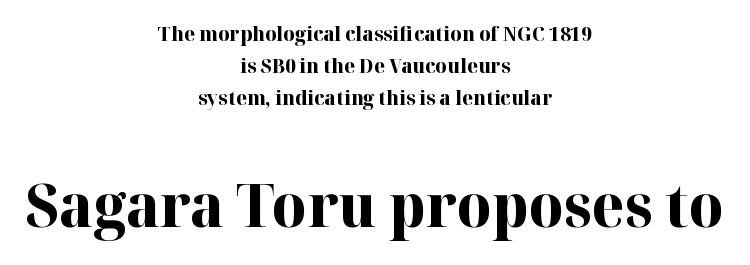
Reading down the column, the eye jumps a familiar distance to each next line. The axis of the letterforms is exactly vertical. The sample has been set heavy, in full bold. The lines in this sample share a center point and differ in where they start and stop. In terms of letterspacing, this is plain default setting.
